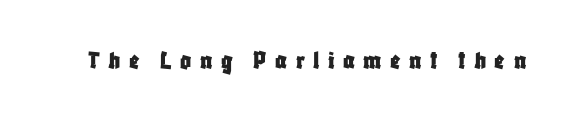
{"italic": "no", "underline": "no", "letter_spacing": "wide", "letter_spacing_em": 0.31, "glyph_px": 27}
